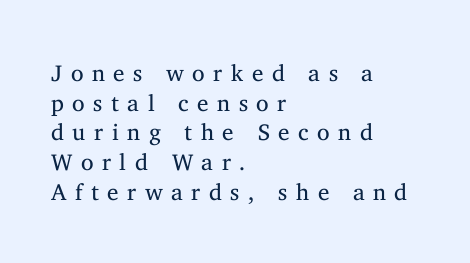
The image shows 23 px text type, upright; set left-aligned, normal line spacing (1.29x), unusually wide letter spacing (+0.37 em), not underlined.
